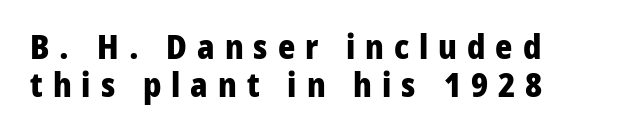
Thick stems and heavy bowls — unmistakably bold. These lines huddle together more closely than default settings would place them. Ascenders rise straight up at ninety degrees. Stroke terminals: plain, sans-serif. Rule under the text: the space is simply empty.
